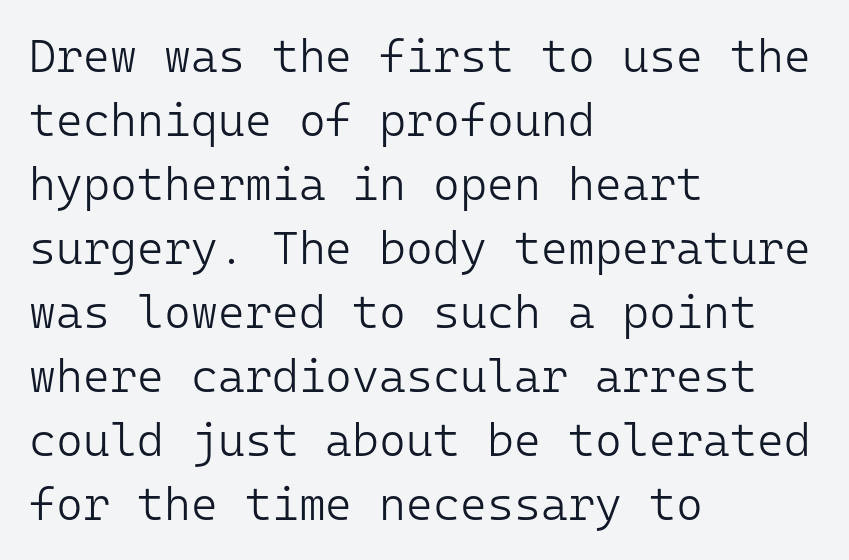
Typographically, this falls in the sans-serif category. Quick note: underline off. A typesetter would call this monospace, since all characters share one set width. The characters are drawn with everyday or finer stroke widths.
